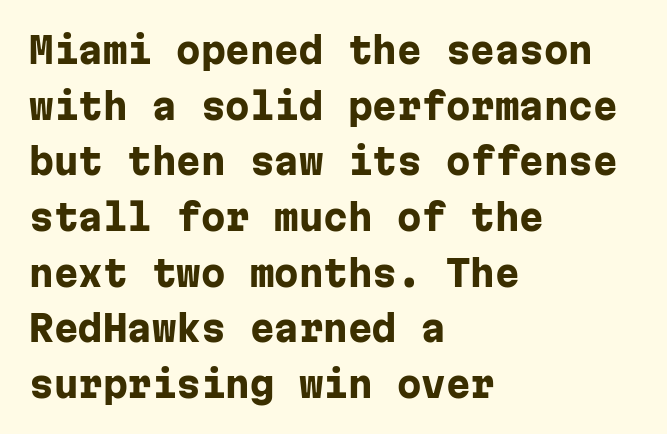
Students, observe: this is what conventionally led text looks like. The face used here is a sans, in the tradition of grotesques and geometrics. The letters march in equal steps, a hallmark of fixed-pitch type. Tracking value appears to be zero — textbook default spacing.
